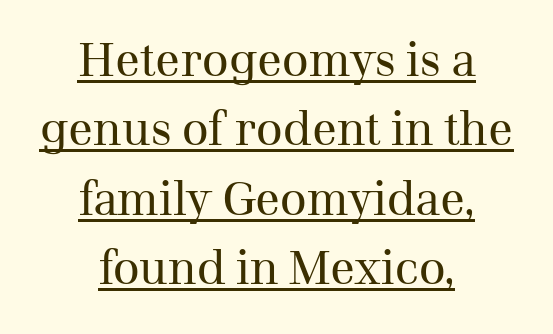
Note: serifs present on the glyphs. Looks like regular typesetting: each glyph gets only the width it needs. The line-height multiplier appears to be the usual default. Quick note: underline on.
